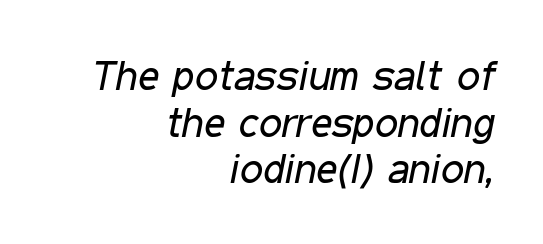
{"italic": "yes", "lean": "right", "slant_degrees": 11, "bold": "no", "weight": "regular", "width": "condensed", "stroke_contrast": "low", "x_height": "medium", "monospaced": "no", "underline": "no", "align": "right", "line_spacing": "tight", "line_spacing_ratio": 1.14, "letter_spacing": "normal", "letter_spacing_em": 0.0, "glyph_px": 41}
